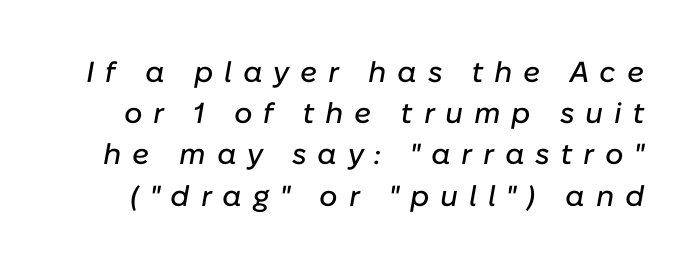
The image shows 29 px text type, italic (leaning right); set normal line spacing (1.42x), unusually wide letter spacing (+0.37 em), not underlined; low stroke contrast and a medium x-height.
